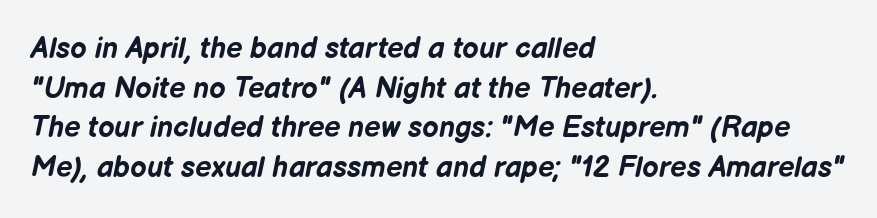
The image shows 29 px bold type, italic (leaning right); set left-aligned, normal line spacing (1.37x), normal letter spacing, not underlined; low stroke contrast and a medium x-height.
